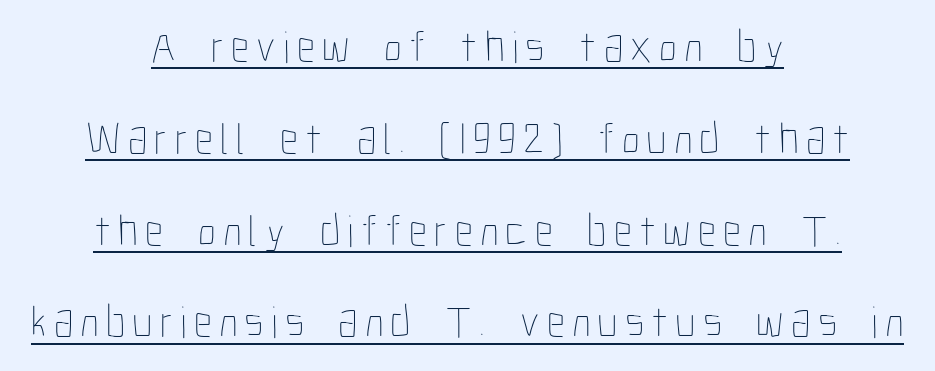
The image shows 45 px thin, condensed type, upright; set centered, loose line spacing (2.04x), underlined; low stroke contrast and a medium x-height.
